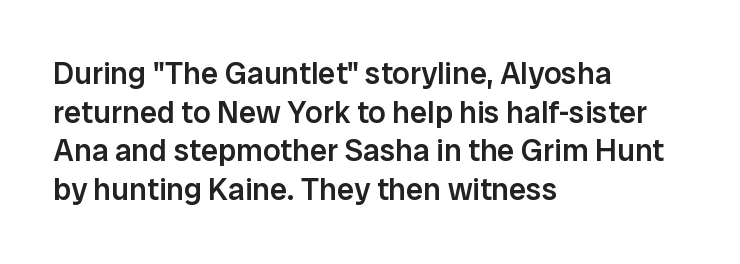
Q: Is the text bold? A: Semi-bold.
Q: Is the text italic (slanted)? A: No, it is upright.
Q: Is the typeface a serif or a sans-serif typeface? A: Sans-serif.
Q: Is the text underlined? A: No.
Q: How is the paragraph aligned? A: Left-aligned.
Q: Is the spacing between letters normal or unusually wide? A: Normal.
Q: Is the spacing between lines tight, normal or loose? A: Normal.
Q: Width (condensed, normal, or wide)? A: Normal.
Q: Stroke contrast? A: Low.
Q: x-height? A: Medium.
Q: Monospaced? A: No.
